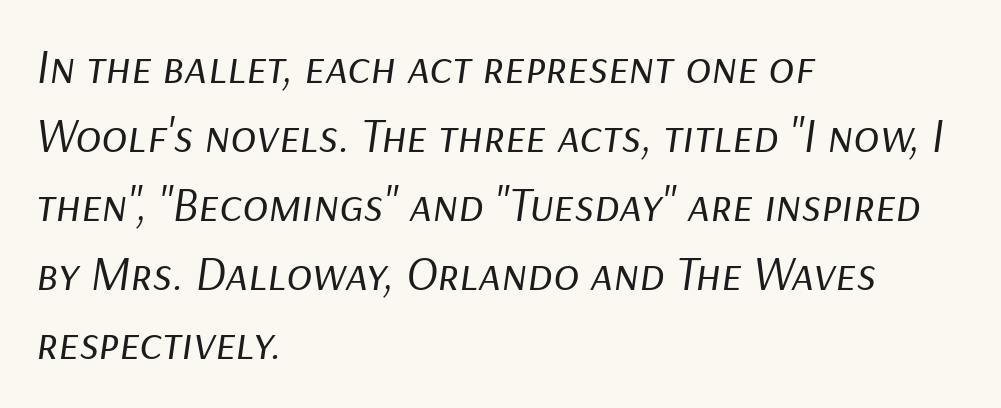
Is this a fixed-width face? No — the glyphs have proportional, varying widths. Emphasis-style slanted type is in use. Is the letter spacing exaggerated? No — it looks like the ordinary default. Ink coverage per letter is moderate at most. A typesetter would call this leading conventional body-copy spacing. Is the block centered? No — it sits flush against the left margin.
